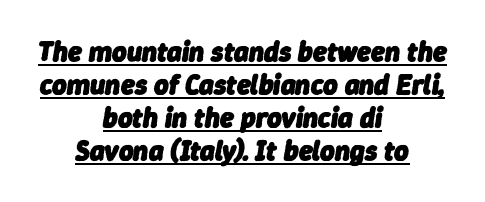
The image shows 28 px heavy type, italic (leaning right); set centered, line spacing 1.18x, normal letter spacing, underlined; low stroke contrast and a medium x-height.
